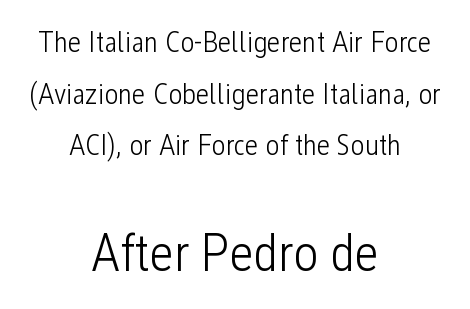
Q: Is the text bold? A: No.
Q: Is the text italic (slanted)? A: No, it is upright.
Q: Is the typeface a serif or a sans-serif typeface? A: Sans-serif.
Q: Is the text underlined? A: No.
Q: How is the paragraph aligned? A: Centered.
Q: Is the spacing between letters normal or unusually wide? A: Normal.
Q: Which block of text is set in a larger size, the first (top) or the second (bottom)? A: The second (bottom) one.
Q: Width (condensed, normal, or wide)? A: Condensed.
Q: Stroke contrast? A: Low.
Q: x-height? A: Medium.
Q: Monospaced? A: No.
